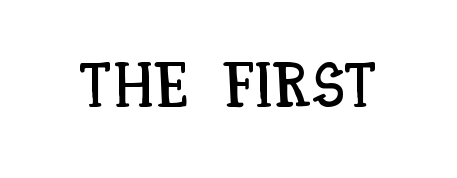
Q: Is the text italic (slanted)? A: No, it is upright.
Q: Is the text underlined? A: No.
Q: Is the spacing between letters normal or unusually wide? A: Normal.
Q: Width (condensed, normal, or wide)? A: Condensed.
Q: Stroke contrast? A: Low.
Q: x-height? A: Large.
Q: Monospaced? A: No.
